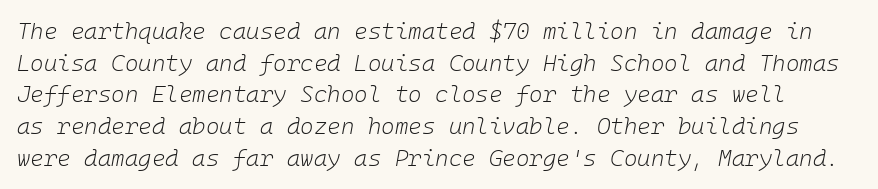
A quiet, ordinary-to-light weight characterises the typeface. These lines were composed using italics. The glyphs are unaccompanied by any horizontal stroke below them. Glyph-to-glyph distance matches everyday printed text. Quick note: interline space is typical.
